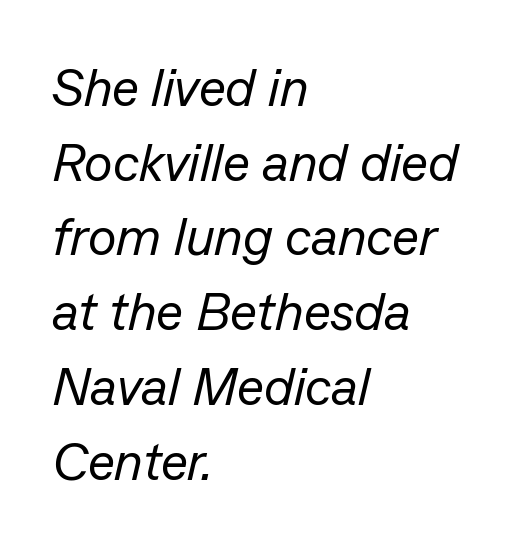
The image shows 53 px regular-weight type, italic (leaning right); set left-aligned, normal line spacing (1.41x), normal letter spacing, not underlined; low stroke contrast and a medium x-height.
